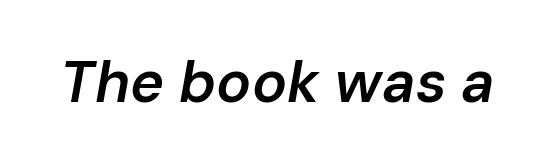
The image shows 58 px semibold type, italic (leaning right); set normal letter spacing, not underlined; low stroke contrast and a medium x-height.
